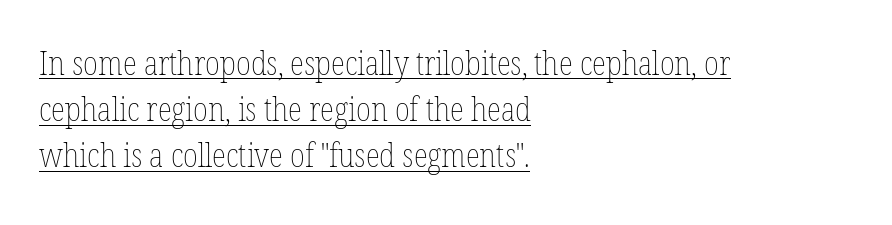
{"italic": "no", "bold": "no", "weight": "thin", "width": "condensed", "stroke_contrast": "low", "x_height": "medium", "monospaced": "no", "underline": "yes", "align": "left", "line_spacing": "normal", "line_spacing_ratio": 1.4, "letter_spacing": "normal", "letter_spacing_em": 0.0, "glyph_px": 33}
